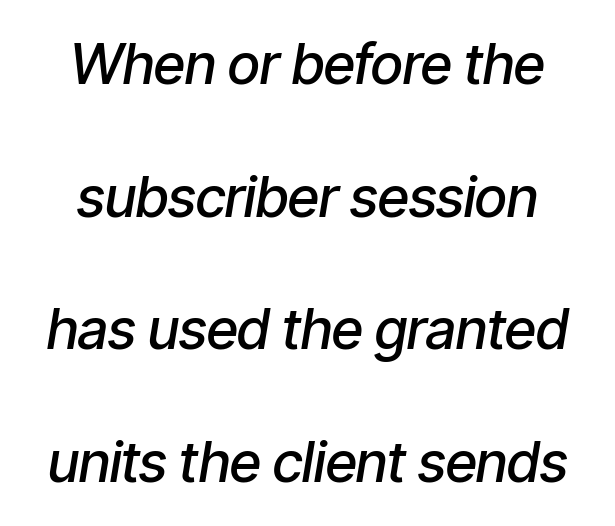
Q: Is the text bold? A: Semi-bold.
Q: Is the text italic (slanted)? A: Yes, it leans right by about 9 degrees.
Q: Is the text underlined? A: No.
Q: Is the spacing between letters normal or unusually wide? A: Normal.
Q: Is the spacing between lines tight, normal or loose? A: Loose.
Q: Width (condensed, normal, or wide)? A: Condensed.
Q: Stroke contrast? A: Low.
Q: x-height? A: Medium.
Q: Monospaced? A: No.
